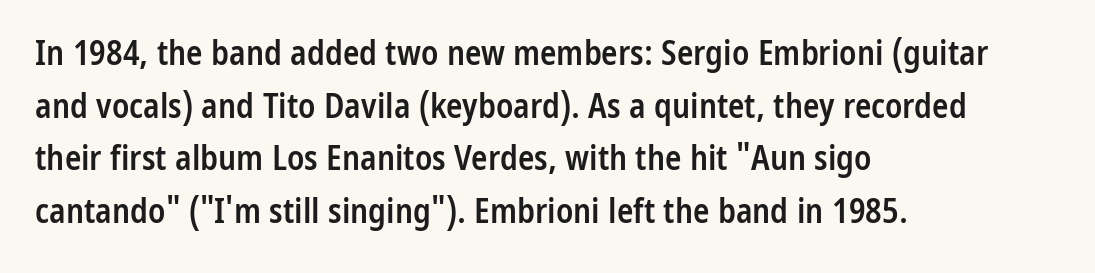
Q: Is the text bold? A: Semi-bold.
Q: Is the text italic (slanted)? A: No, it is upright.
Q: Is the typeface a serif or a sans-serif typeface? A: Sans-serif.
Q: Is the text underlined? A: No.
Q: How is the paragraph aligned? A: Left-aligned.
Q: Is the spacing between letters normal or unusually wide? A: Normal.
Q: Is the spacing between lines tight, normal or loose? A: Normal.
Q: Width (condensed, normal, or wide)? A: Condensed.
Q: Stroke contrast? A: Low.
Q: x-height? A: Medium.
Q: Monospaced? A: No.
